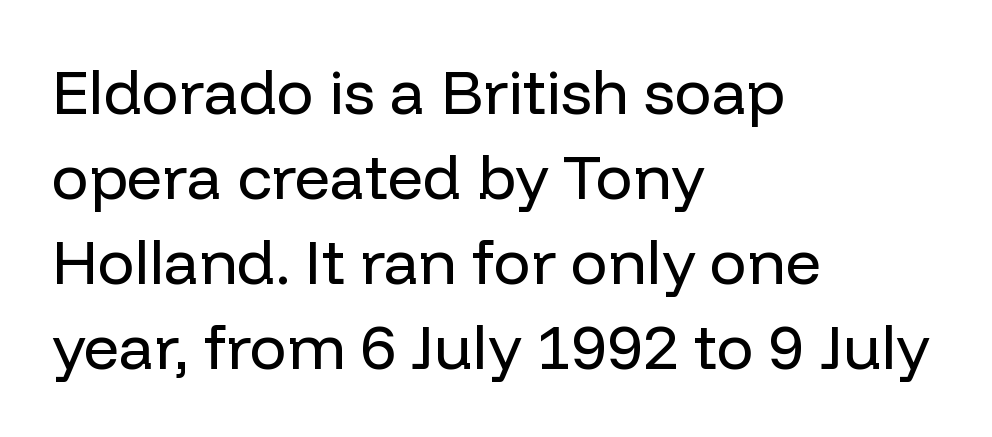
Q: Is the text bold? A: No.
Q: Is the text italic (slanted)? A: No, it is upright.
Q: Is the typeface a serif or a sans-serif typeface? A: Sans-serif.
Q: Is the text underlined? A: No.
Q: How is the paragraph aligned? A: Left-aligned.
Q: Is the spacing between letters normal or unusually wide? A: Normal.
Q: Is the spacing between lines tight, normal or loose? A: Normal.
Q: Width (condensed, normal, or wide)? A: Normal.
Q: Stroke contrast? A: Low.
Q: x-height? A: Medium.
Q: Monospaced? A: No.
